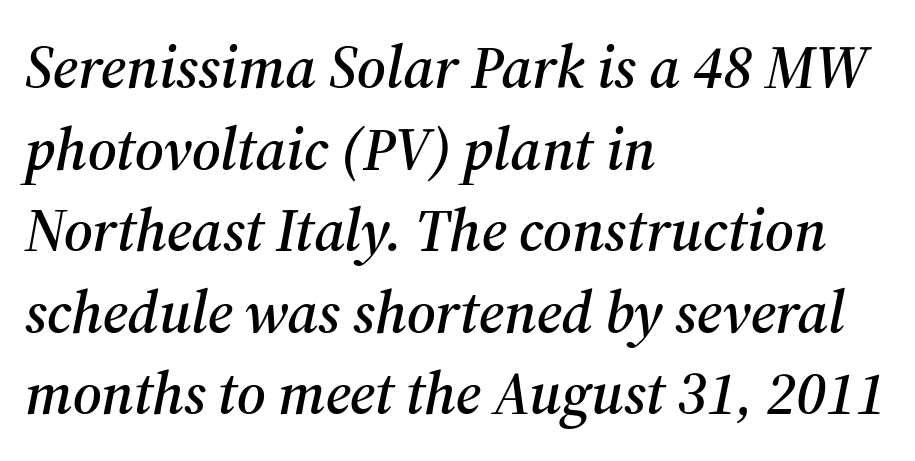
The image shows 60 px serif type, italic (leaning right); set left-aligned, normal line spacing (1.36x), normal letter spacing, not underlined; medium stroke contrast and a medium x-height.
